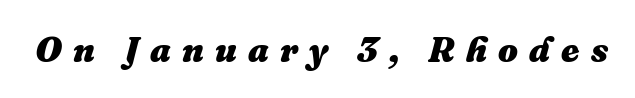
The image shows 35 px heavy type, italic (leaning right); set unusually wide letter spacing (+0.32 em), not underlined; medium stroke contrast and a medium x-height.
